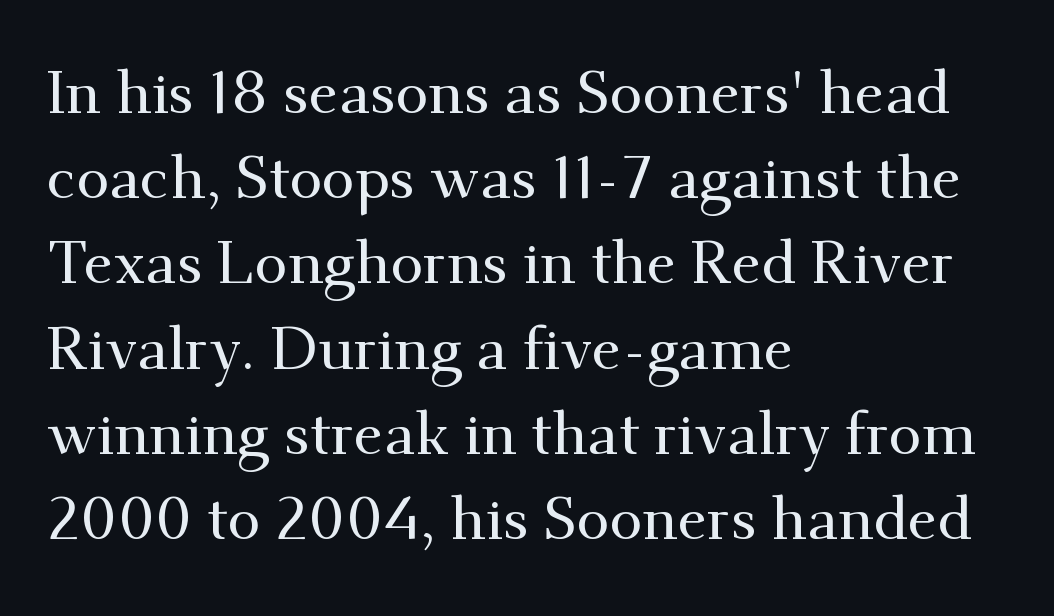
Observe the serifs anchoring each vertical stroke in this sample. The lines sit at an ordinary, default distance from one another. Varying glyph widths throughout — classic text-font behaviour. Type without underlining. One-word summary of the alignment: left.
